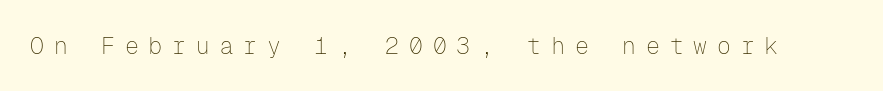
{"italic": "no", "bold": "no", "underline": "no", "letter_spacing": "wide", "letter_spacing_em": 0.43, "glyph_px": 23}
